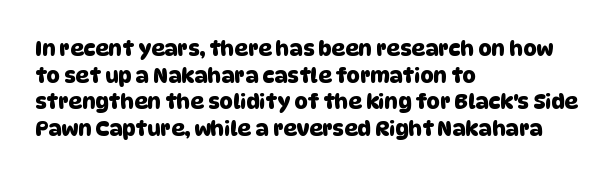
Q: Is the text underlined? A: No.
Q: How is the paragraph aligned? A: Left-aligned.
Q: Is the spacing between letters normal or unusually wide? A: Normal.
Q: Is the spacing between lines tight, normal or loose? A: Normal.
